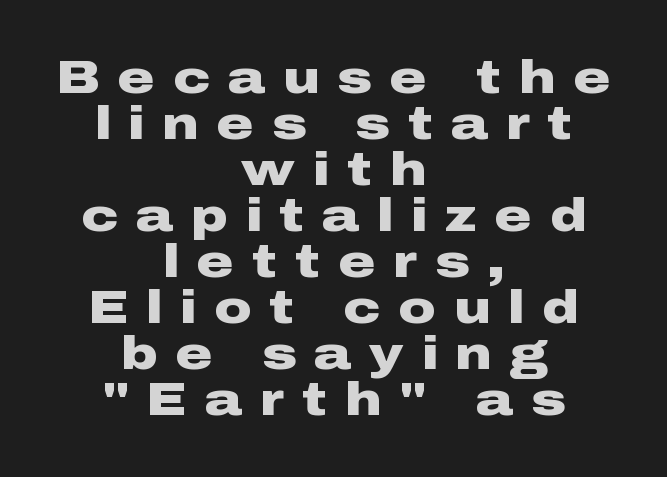
{"serif": "no", "italic": "no", "bold": "yes", "weight": "heavy", "width": "wide", "stroke_contrast": "low", "x_height": "medium", "monospaced": "no", "underline": "no", "align": "center", "line_spacing": "tight", "line_spacing_ratio": 1.0, "letter_spacing": "wide", "letter_spacing_em": 0.39, "glyph_px": 46}
